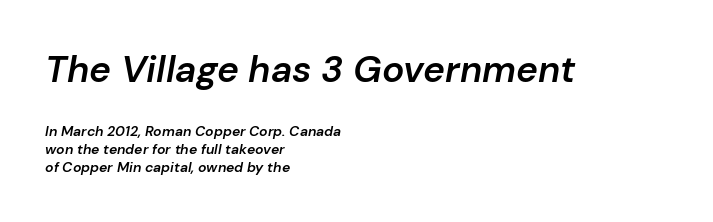
The image shows 37 px semibold type, italic (leaning right); set left-aligned, normal line spacing (1.28x), normal letter spacing, not underlined; the first (top) block is 2.64x larger; low stroke contrast and a medium x-height.
